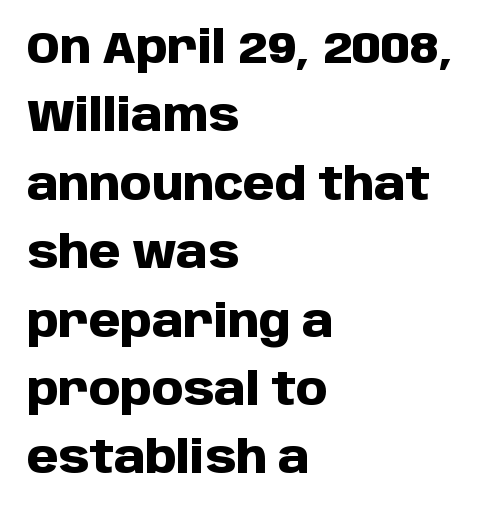
Line beginnings align vertically; line endings do not. Caption: standard tracking, unaltered. Heavy-handed strokes throughout: this text is bold. Designer's note — italics off, roman on. The space beneath each line is pristine and unruled.
